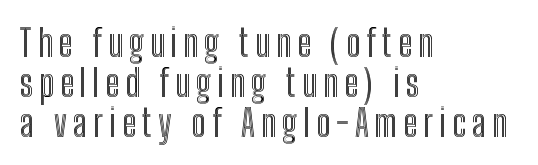
The image shows 37 px condensed type, upright; set left-aligned, tight line spacing (1.08x), not underlined; a medium x-height.
